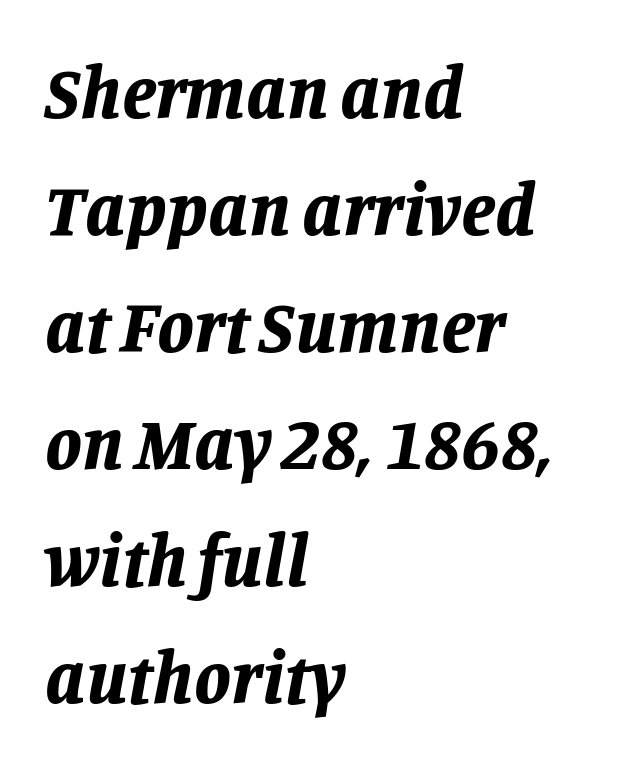
The image shows 74 px bold type, italic (leaning right); set left-aligned, normal line spacing (1.58x), normal letter spacing, not underlined; low stroke contrast and a large x-height.
